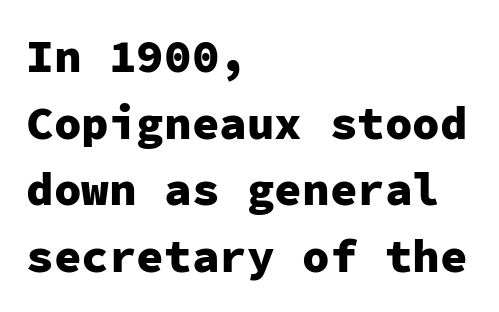
Q: Is the text bold? A: Yes.
Q: Is the text italic (slanted)? A: No, it is upright.
Q: Is the typeface a serif or a sans-serif typeface? A: Sans-serif.
Q: Is the text underlined? A: No.
Q: How is the paragraph aligned? A: Left-aligned.
Q: Is the spacing between letters normal or unusually wide? A: Normal.
Q: Is the spacing between lines tight, normal or loose? A: Normal.
Q: Width (condensed, normal, or wide)? A: Normal.
Q: Stroke contrast? A: Low.
Q: x-height? A: Medium.
Q: Monospaced? A: Yes.
